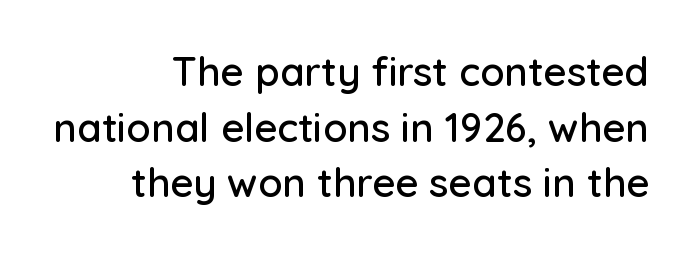
Looks like regular typesetting: each glyph gets only the width it needs. Characters follow at the spacing the type designer built in. A typesetter would call this leading conventional body-copy spacing. Is there any slant? The stems are plumb. Notice how the passage keeps a crisp vertical edge on the right only.
